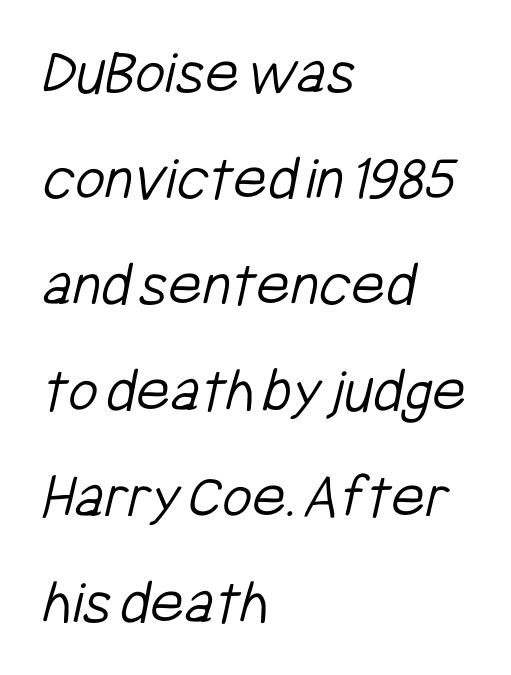
Evenly set lines give the paragraph a standard silhouette. Is the block centered? No — it sits flush against the left margin. You could call the tracking neutral — neither tight nor loose. A typesetter would call this proportional, since set widths differ per character. Stems here are at most as thick as an everyday book face.
